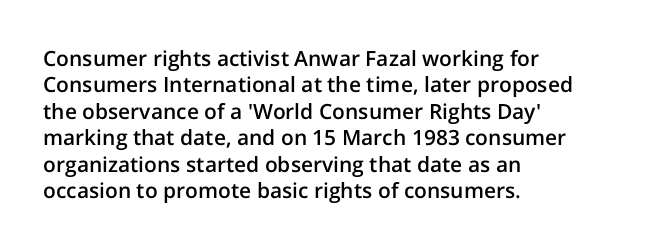
Q: Is the text bold? A: Semi-bold.
Q: Is the text italic (slanted)? A: No, it is upright.
Q: Is the text underlined? A: No.
Q: How is the paragraph aligned? A: Left-aligned.
Q: Is the spacing between letters normal or unusually wide? A: Normal.
Q: Is the spacing between lines tight, normal or loose? A: Normal.
